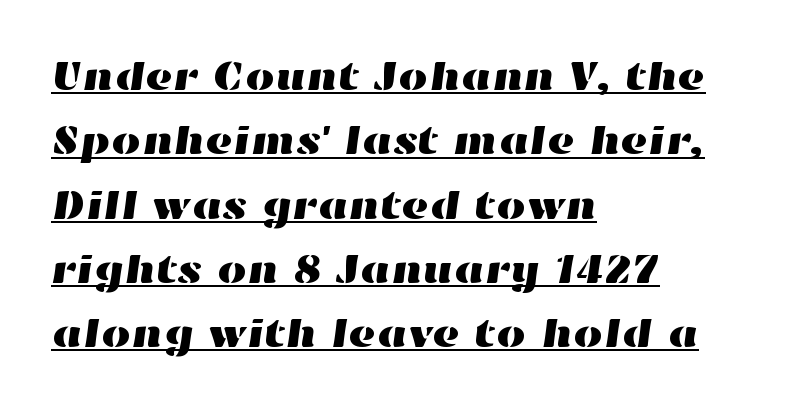
Q: Is the text underlined? A: Yes.
Q: How is the paragraph aligned? A: Left-aligned.
Q: Is the spacing between letters normal or unusually wide? A: Normal.
Q: Is the spacing between lines tight, normal or loose? A: Normal.
Q: Width (condensed, normal, or wide)? A: Wide.
Q: Stroke contrast? A: High.
Q: x-height? A: Medium.
Q: Monospaced? A: No.
